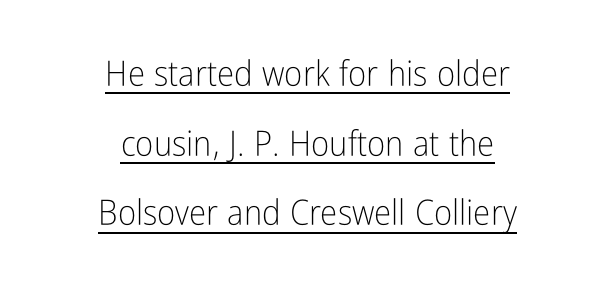
{"serif": "no", "italic": "no", "bold": "no", "weight": "light", "width": "condensed", "stroke_contrast": "low", "x_height": "medium", "monospaced": "no", "underline": "yes", "align": "center", "line_spacing": "loose", "line_spacing_ratio": 1.99, "letter_spacing": "normal", "letter_spacing_em": 0.0, "glyph_px": 35}
